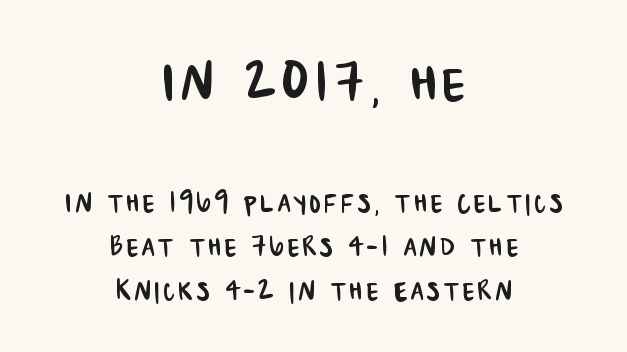
The image shows 67 px condensed sans-serif type; set centered, normal line spacing (1.3x), not underlined; the first (top) block is 1.97x larger; low stroke contrast and a large x-height.
